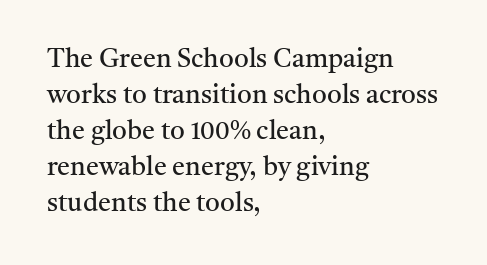
{"italic": "no", "bold": "no", "underline": "no", "align": "left", "line_spacing": "normal", "line_spacing_ratio": 1.38, "letter_spacing": "normal", "letter_spacing_em": 0.0, "glyph_px": 26}
